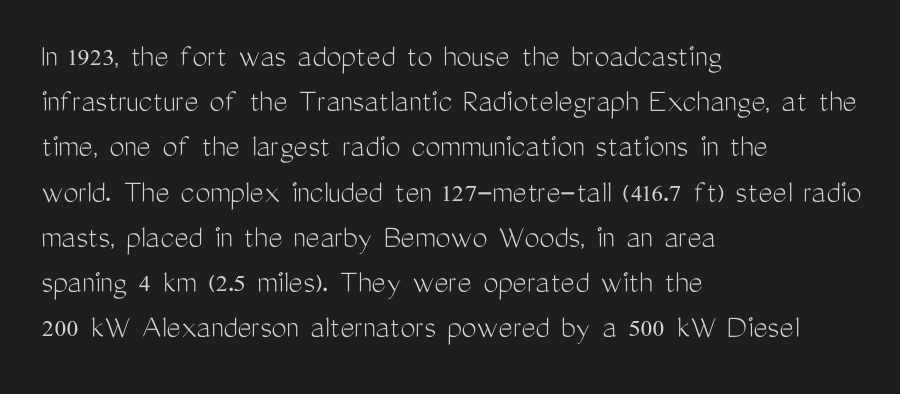
Q: Is the text bold? A: No.
Q: Is the text italic (slanted)? A: No, it is upright.
Q: Is the typeface a serif or a sans-serif typeface? A: Sans-serif.
Q: Is the text underlined? A: No.
Q: How is the paragraph aligned? A: Left-aligned.
Q: Is the spacing between letters normal or unusually wide? A: Normal.
Q: Is the spacing between lines tight, normal or loose? A: Normal.
Q: Width (condensed, normal, or wide)? A: Condensed.
Q: Stroke contrast? A: Medium.
Q: x-height? A: Medium.
Q: Monospaced? A: No.
